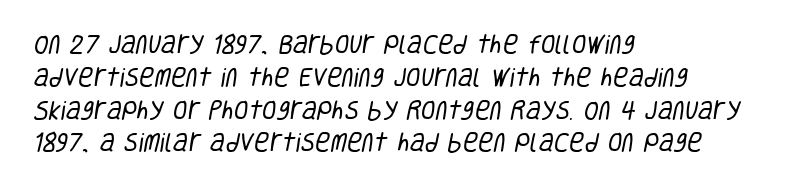
Q: Is the text bold? A: No.
Q: Is the text underlined? A: No.
Q: How is the paragraph aligned? A: Left-aligned.
Q: Is the spacing between letters normal or unusually wide? A: Normal.
Q: Is the spacing between lines tight, normal or loose? A: Normal.
